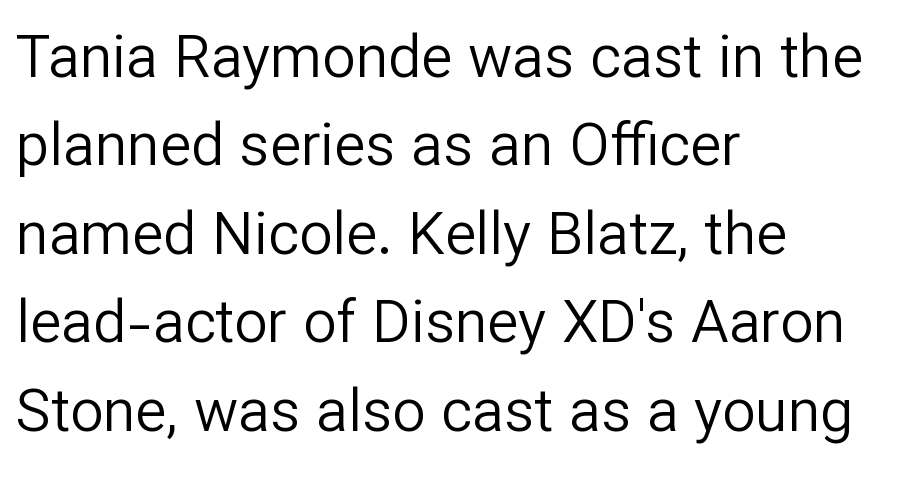
{"serif": "no", "italic": "no", "bold": "no", "weight": "regular", "width": "normal", "stroke_contrast": "low", "x_height": "medium", "monospaced": "no", "underline": "no", "align": "left", "line_spacing": "normal", "line_spacing_ratio": 1.5, "letter_spacing": "normal", "letter_spacing_em": 0.0, "glyph_px": 59}
